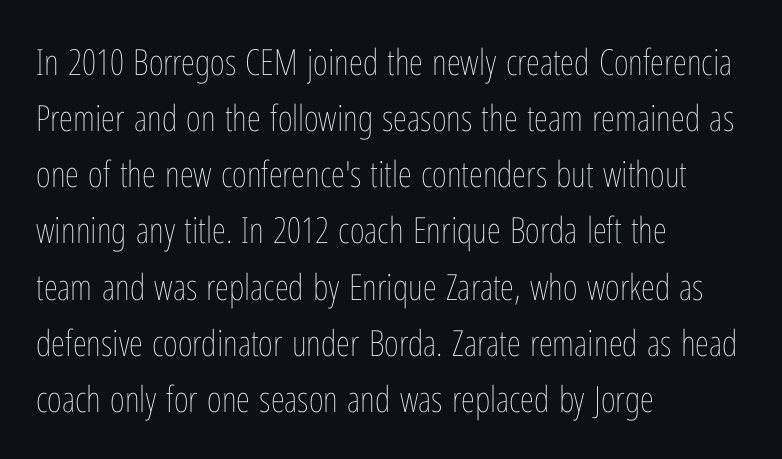
Heaviness? Minimal to ordinary, like unemphasized prose. These lines were composed using upright roman letters. Compared with typical paragraphs, the rows here are spaced about the same. Underlining? Definitely not there. Think of a printed novel: that variable character pitch is what you see here. Notice how the passage keeps a crisp vertical edge on the left only.
